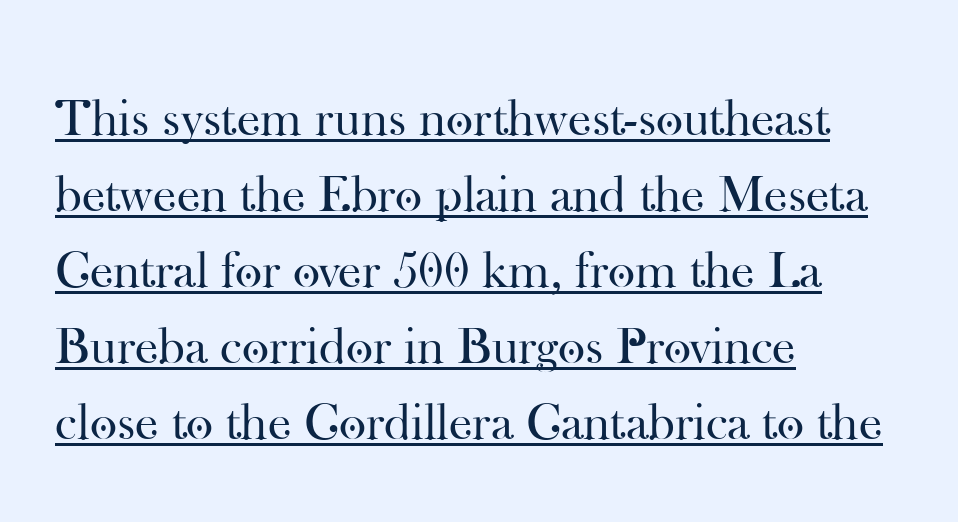
The image shows 52 px regular-weight serif type, upright; set left-aligned, normal line spacing (1.46x), normal letter spacing, underlined; high stroke contrast and a small x-height.
